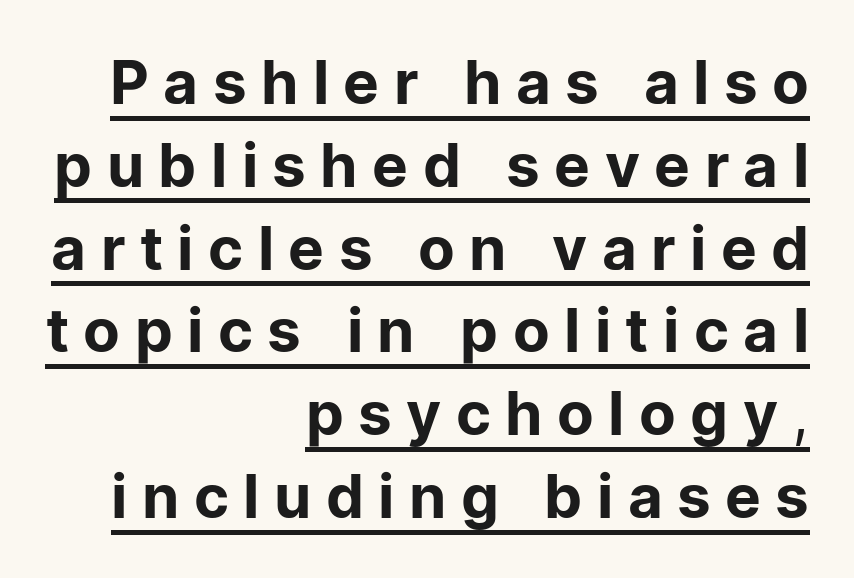
A student would call this right alignment; a typographer would say flush right, rag left. Vertical spacing — default. Each letter's strokes conclude bluntly, with no projecting serifs. The passage shown is underscored from start to finish. This sample uses an upright cut, with every glyph sitting square on the baseline.
